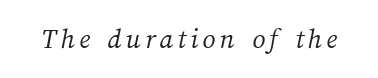
Q: Is the text bold? A: No.
Q: Is the text underlined? A: No.
Q: Width (condensed, normal, or wide)? A: Normal.
Q: Stroke contrast? A: Medium.
Q: x-height? A: Medium.
Q: Monospaced? A: No.
